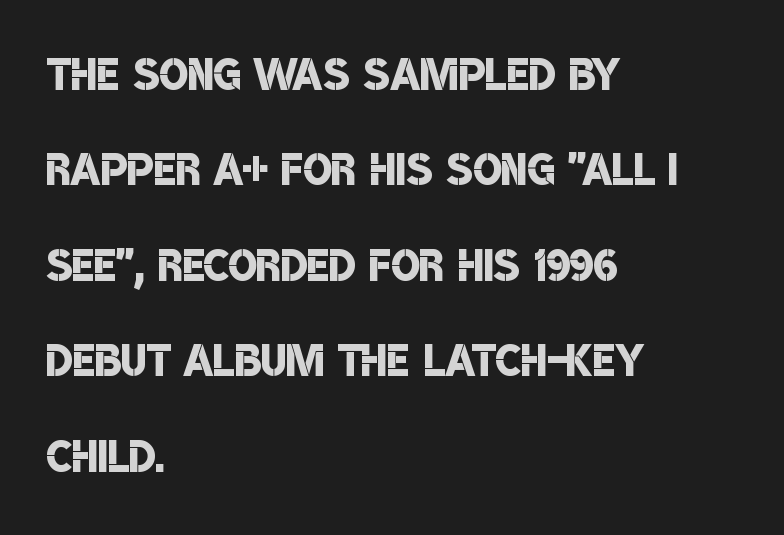
The image shows 60 px semibold, condensed sans-serif type; set left-aligned, normal line spacing (1.59x), normal letter spacing, not underlined; low stroke contrast and a large x-height.
